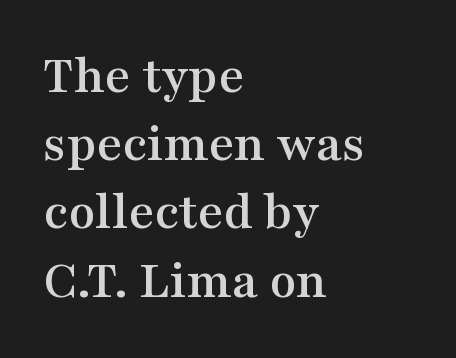
Default kerning and tracking; the words read as compact shapes. To sum up the face: it has serifs. The compositor pushed each line to the left boundary. Rendered with straight, roman letterforms. A typesetter would call this proportional, since set widths differ per character. Just letters on the line, the space beneath them empty.
